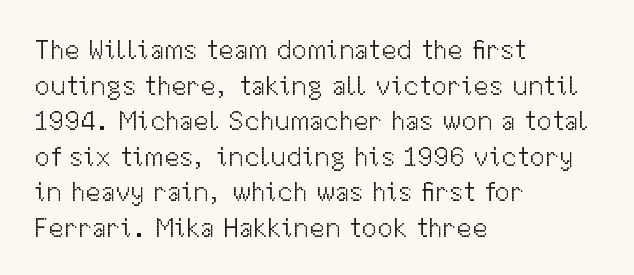
The font sits on the lighter half of the weight spectrum, regular included. A student would call this left alignment; a typographer would say flush left, rag right. This sample uses an upright cut, with every glyph sitting square on the baseline. The vertical gap from one line to the next is medium. Unlike a traditional serif, this face leaves its strokes unadorned.
